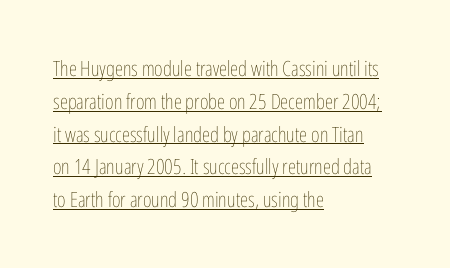
The image shows 21 px text type, upright; set left-aligned, normal line spacing (1.56x), normal letter spacing, underlined.
